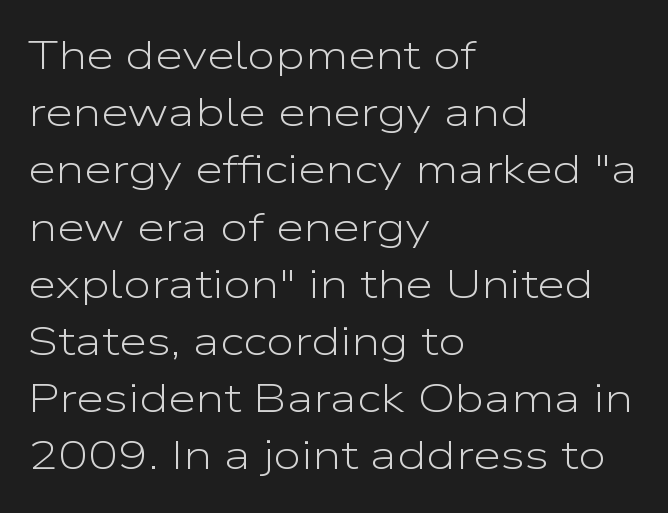
The image shows 40 px light, wide sans-serif type, upright; set left-aligned, normal line spacing (1.43x), normal letter spacing, not underlined; low stroke contrast and a medium x-height.
